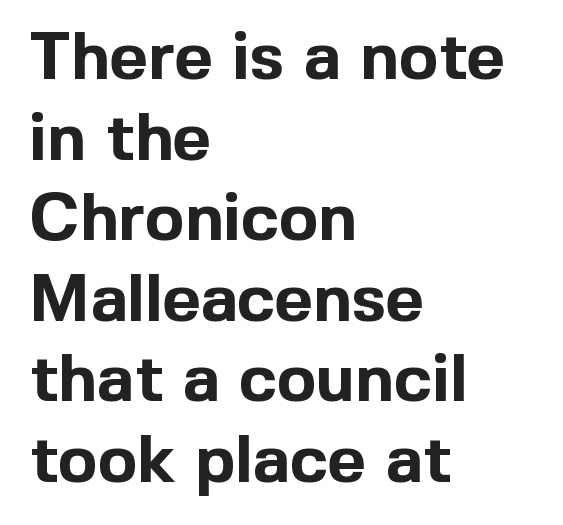
Q: Is the text bold? A: Yes.
Q: Is the text italic (slanted)? A: No, it is upright.
Q: Is the typeface a serif or a sans-serif typeface? A: Sans-serif.
Q: Is the text underlined? A: No.
Q: How is the paragraph aligned? A: Left-aligned.
Q: Is the spacing between letters normal or unusually wide? A: Normal.
Q: Width (condensed, normal, or wide)? A: Normal.
Q: x-height? A: Medium.
Q: Monospaced? A: No.
